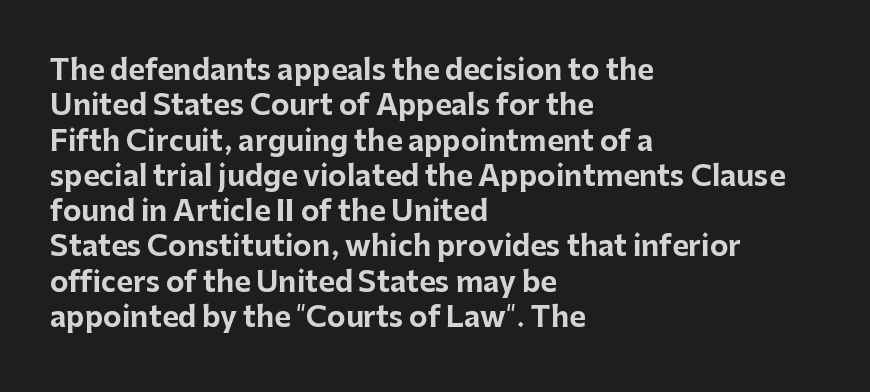
Q: Is the text bold? A: Yes.
Q: Is the text italic (slanted)? A: No, it is upright.
Q: Is the typeface a serif or a sans-serif typeface? A: Sans-serif.
Q: Is the text underlined? A: No.
Q: How is the paragraph aligned? A: Left-aligned.
Q: Is the spacing between letters normal or unusually wide? A: Normal.
Q: Is the spacing between lines tight, normal or loose? A: Normal.
Q: Width (condensed, normal, or wide)? A: Normal.
Q: Stroke contrast? A: Low.
Q: x-height? A: Medium.
Q: Monospaced? A: No.
